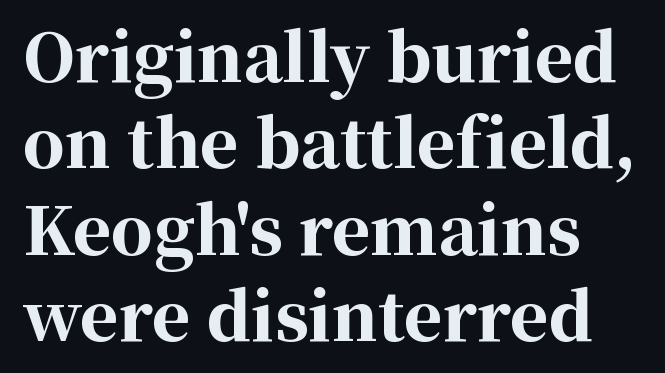
{"serif": "yes", "italic": "no", "bold": "yes", "weight": "bold", "width": "normal", "stroke_contrast": "high", "x_height": "medium", "monospaced": "no", "underline": "no", "line_spacing": "normal", "line_spacing_ratio": 1.31, "letter_spacing": "normal", "letter_spacing_em": 0.0, "glyph_px": 66}
